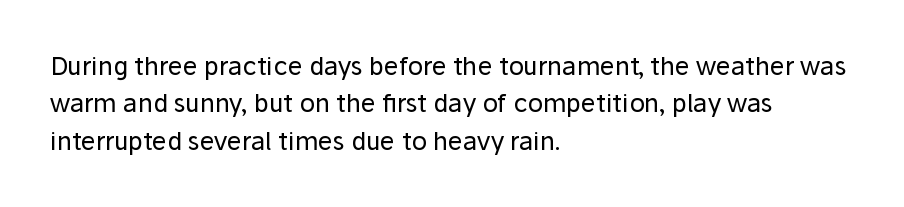
The image shows 25 px text type, upright; set left-aligned, normal line spacing (1.5x), normal letter spacing, not underlined.
